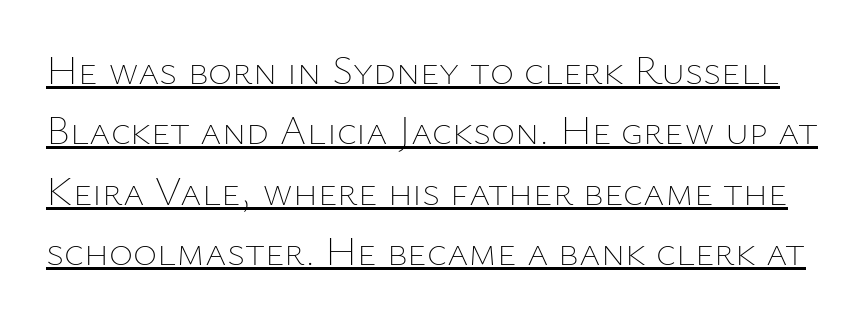
{"italic": "no", "bold": "no", "weight": "thin", "width": "normal", "stroke_contrast": "low", "x_height": "medium", "monospaced": "no", "underline": "yes", "line_spacing": "normal", "line_spacing_ratio": 1.47, "letter_spacing": "normal", "letter_spacing_em": 0.0, "glyph_px": 41}
